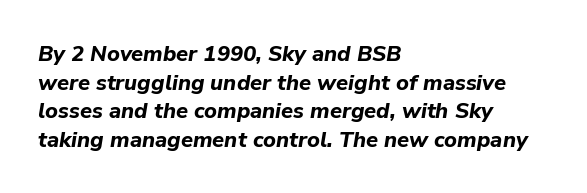
The image shows 22 px bold type, italic (leaning right); set left-aligned, normal line spacing (1.3x), normal letter spacing, not underlined.
